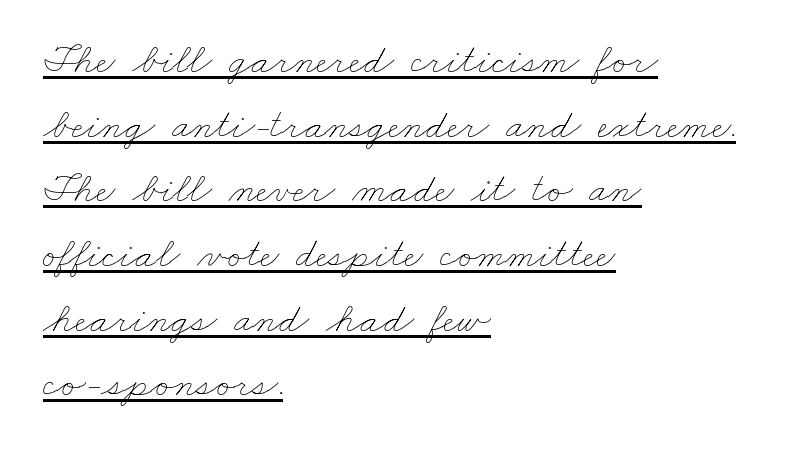
Q: Is the text bold? A: No.
Q: Is the text underlined? A: Yes.
Q: How is the paragraph aligned? A: Left-aligned.
Q: Is the spacing between letters normal or unusually wide? A: Normal.
Q: Is the spacing between lines tight, normal or loose? A: Normal.
Q: Width (condensed, normal, or wide)? A: Wide.
Q: Stroke contrast? A: Low.
Q: x-height? A: Small.
Q: Monospaced? A: No.
